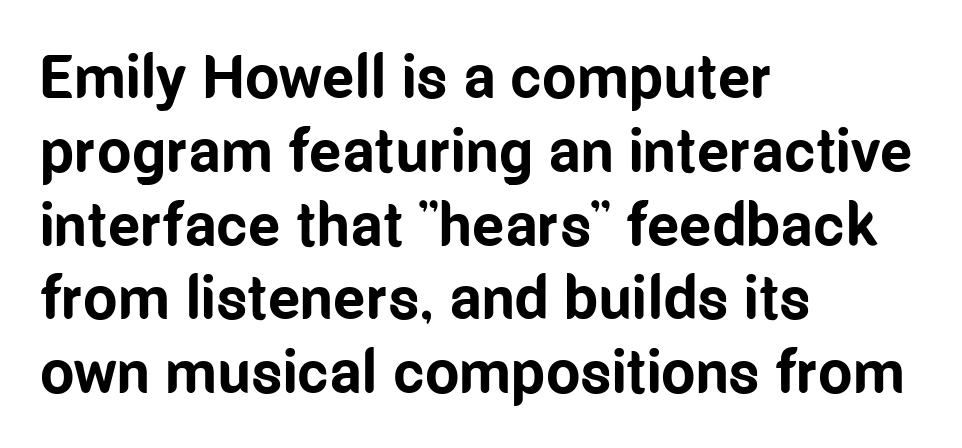
Is the letter spacing exaggerated? No — it looks like the ordinary default. Proportional: the letters do not fall into vertical columns. Alignment: flush left. The type family on display is of the sans-serif kind. Look at the stroke-to-counter ratio: heavy, a bold.
